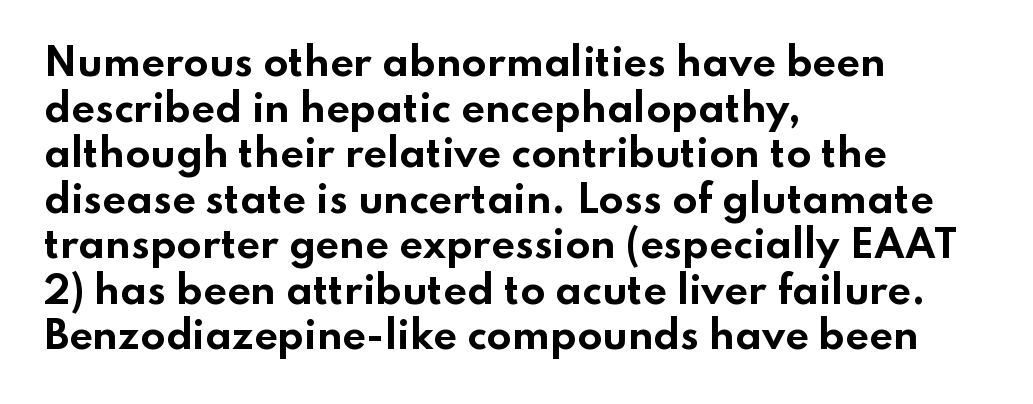
Q: Is the text bold? A: Yes.
Q: Is the text italic (slanted)? A: No, it is upright.
Q: Is the typeface a serif or a sans-serif typeface? A: Sans-serif.
Q: Is the text underlined? A: No.
Q: How is the paragraph aligned? A: Left-aligned.
Q: Is the spacing between letters normal or unusually wide? A: Normal.
Q: Width (condensed, normal, or wide)? A: Wide.
Q: Stroke contrast? A: Low.
Q: x-height? A: Small.
Q: Monospaced? A: No.
